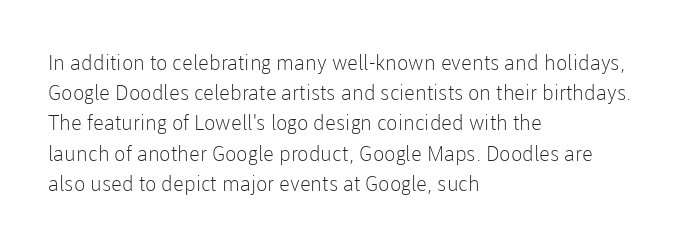
Regarding leading, the lines here are spaced in the standard way. Underline: absent. A classic flush-left, rag-right setting is used for this passage. Every character sits straight up, as roman type does.
